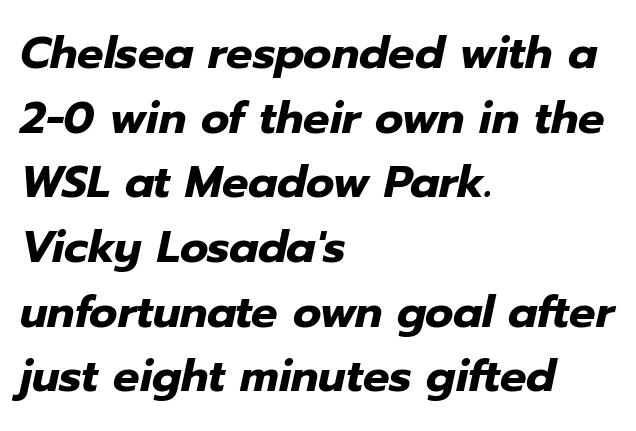
Q: Is the text bold? A: Yes.
Q: Is the text italic (slanted)? A: Yes, it leans right by about 12 degrees.
Q: Is the text underlined? A: No.
Q: How is the paragraph aligned? A: Left-aligned.
Q: Is the spacing between letters normal or unusually wide? A: Normal.
Q: Is the spacing between lines tight, normal or loose? A: Normal.
Q: Width (condensed, normal, or wide)? A: Normal.
Q: Stroke contrast? A: Low.
Q: x-height? A: Medium.
Q: Monospaced? A: No.
